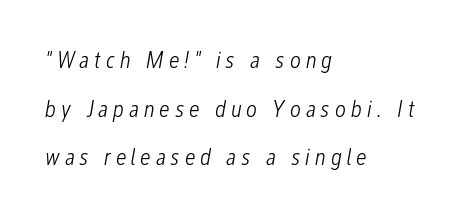
{"italic": "yes", "lean": "right", "slant_degrees": 12, "bold": "no", "underline": "no", "align": "left", "line_spacing": "loose", "line_spacing_ratio": 2.03, "letter_spacing": "wide", "letter_spacing_em": 0.2, "glyph_px": 24}
